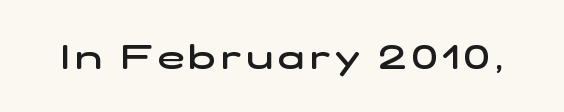
Is this a sans? Yes — the strokes have no serifs. Note the varied advance widths — an 'i' is clearly narrower than an 'm'. Typographic density is moderately raised because the face is semibold. Quick note: underline off.
